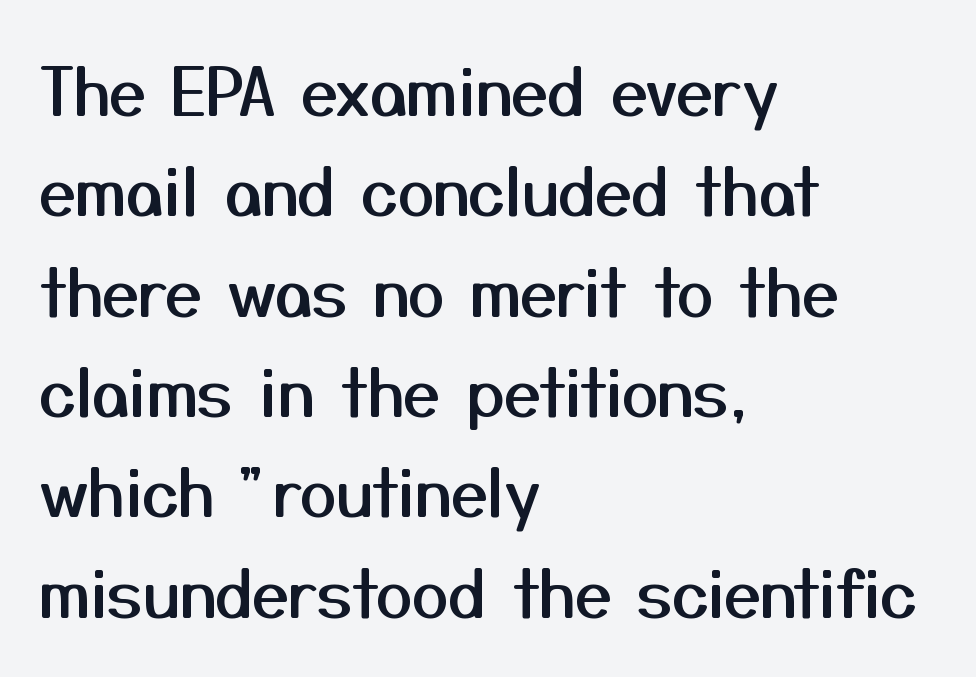
The letters sit at their default tracking, neither squeezed nor spread. The face used here is proportionally spaced, like ordinary book or web type. A sans-serif font was chosen for this passage. In terms of leading, this rendering sits right in the middle. It's the straight-up-and-down kind of type.
